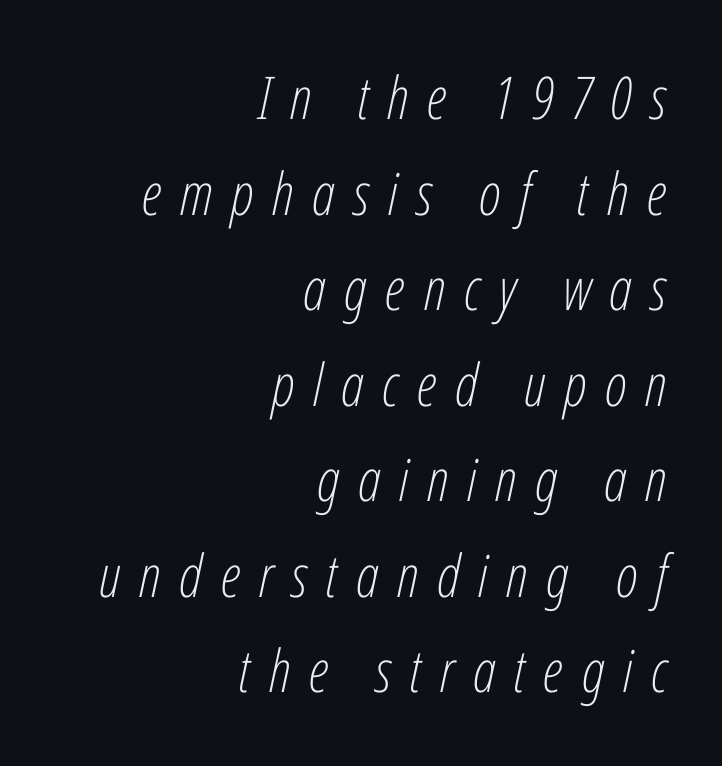
The image shows 59 px light, condensed type, italic (leaning right); set right-aligned, normal line spacing (1.62x), unusually wide letter spacing (+0.31 em), not underlined; low stroke contrast and a medium x-height.
